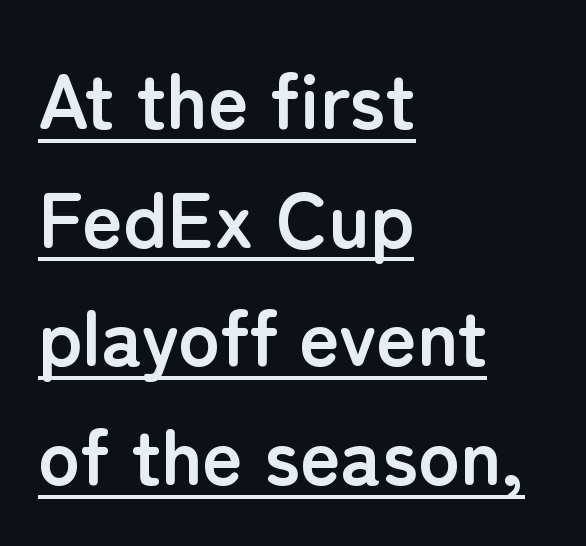
Q: Is the text bold? A: Yes.
Q: Is the text italic (slanted)? A: No, it is upright.
Q: Is the typeface a serif or a sans-serif typeface? A: Sans-serif.
Q: Is the text underlined? A: Yes.
Q: How is the paragraph aligned? A: Left-aligned.
Q: Is the spacing between letters normal or unusually wide? A: Normal.
Q: Is the spacing between lines tight, normal or loose? A: Normal.
Q: Width (condensed, normal, or wide)? A: Normal.
Q: Stroke contrast? A: Low.
Q: x-height? A: Medium.
Q: Monospaced? A: No.
